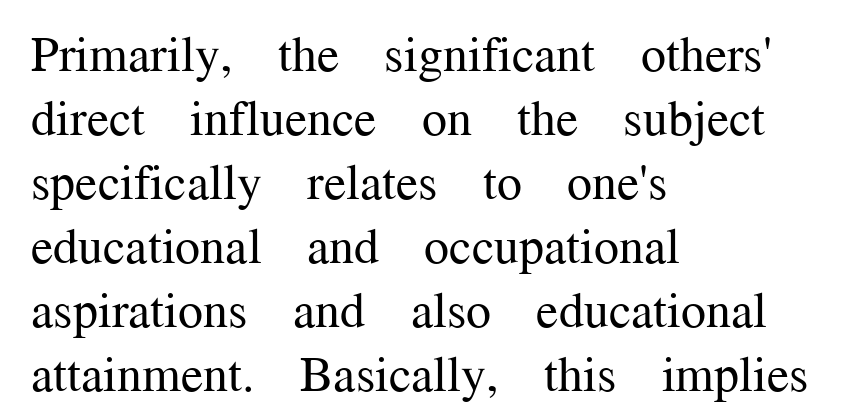
The image shows 50 px regular-weight serif type, upright; set left-aligned, normal line spacing (1.28x), normal letter spacing, not underlined; medium stroke contrast and a medium x-height.
